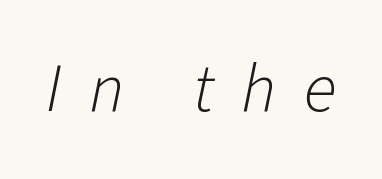
The specimen reads as italic at a glance. Is this a fixed-width face? No — the glyphs have proportional, varying widths. The characters are drawn with everyday or finer stroke widths. The tracking reads as deliberately expanded to a designer's eye. Descender tails drop into unmarked territory.
